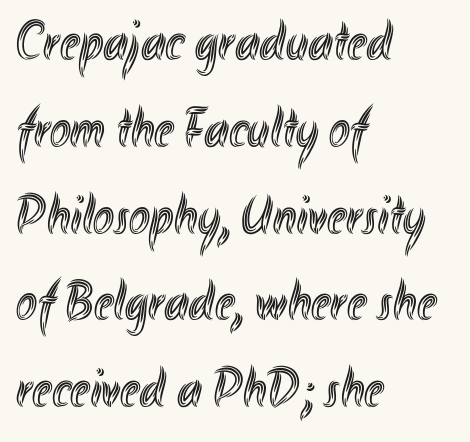
{"width": "condensed", "x_height": "small", "monospaced": "no", "underline": "no", "align": "left", "line_spacing": "normal", "line_spacing_ratio": 1.55, "letter_spacing": "normal", "letter_spacing_em": 0.0, "glyph_px": 56}
